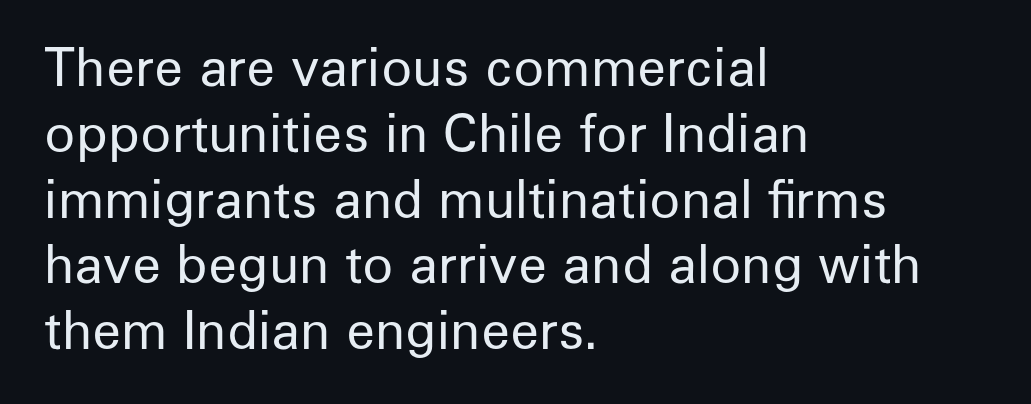
The image shows 51 px regular-weight sans-serif type, upright; set left-aligned, normal line spacing (1.29x), normal letter spacing, not underlined; low stroke contrast and a medium x-height.
